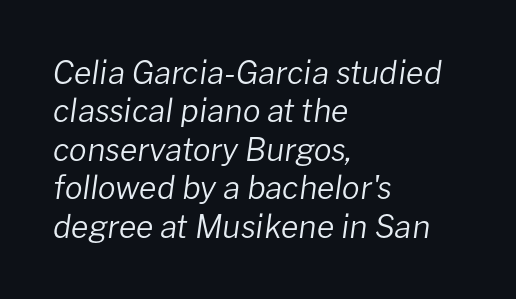
The image shows 32 px regular-weight type, italic (leaning right); set left-aligned, line spacing 1.2x, normal letter spacing, not underlined; low stroke contrast and a medium x-height.
